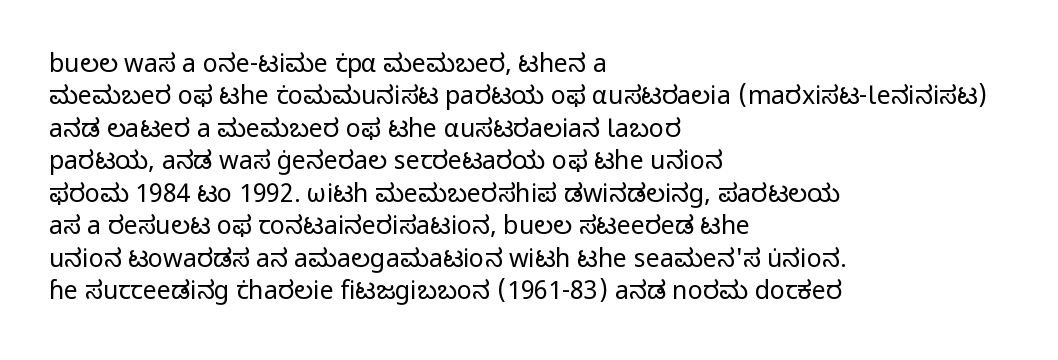
Q: Is the text bold? A: No.
Q: Is the text italic (slanted)? A: No, it is upright.
Q: Is the text underlined? A: No.
Q: How is the paragraph aligned? A: Left-aligned.
Q: Is the spacing between letters normal or unusually wide? A: Normal.
Q: Is the spacing between lines tight, normal or loose? A: Normal.
